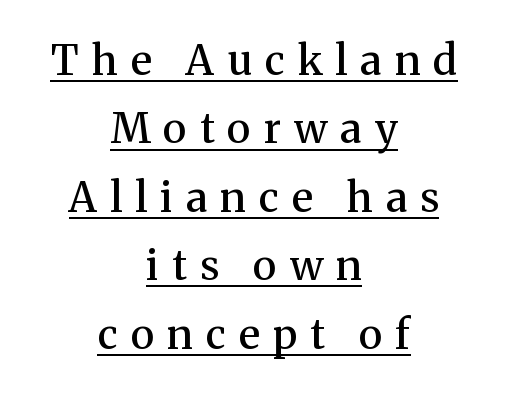
The image shows 41 px semibold serif type, upright; set centered, normal line spacing (1.67x), unusually wide letter spacing (+0.32 em), underlined; medium stroke contrast and a medium x-height.
